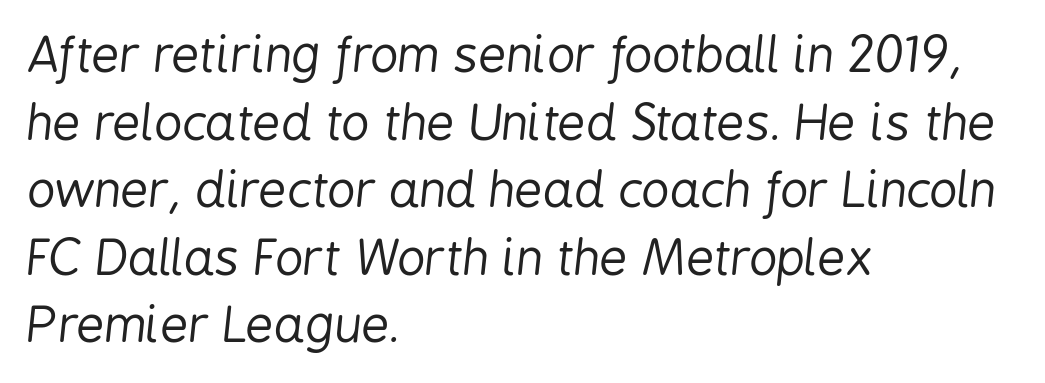
Q: Is the text bold? A: No.
Q: Is the text italic (slanted)? A: Yes, it leans right by about 6 degrees.
Q: Is the text underlined? A: No.
Q: How is the paragraph aligned? A: Left-aligned.
Q: Is the spacing between letters normal or unusually wide? A: Normal.
Q: Is the spacing between lines tight, normal or loose? A: Normal.
Q: Width (condensed, normal, or wide)? A: Condensed.
Q: Stroke contrast? A: Low.
Q: x-height? A: Medium.
Q: Monospaced? A: No.
